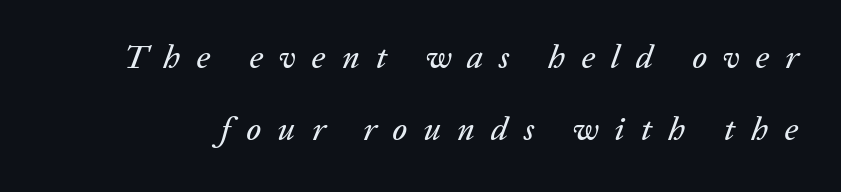
The image shows 33 px text type, italic (leaning right); set loose line spacing (2.17x), unusually wide letter spacing (+0.49 em), not underlined; low stroke contrast and a medium x-height.
